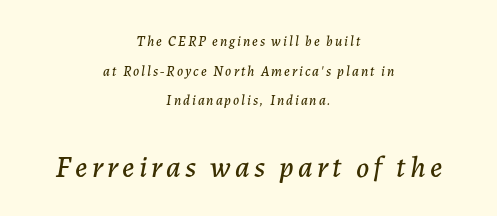
Emphasis-style slanted type is in use. One-word summary of the alignment: center. Is this a fixed-width face? No — the glyphs have proportional, varying widths. Successive baselines arrive slowly, with a big drop between each.
